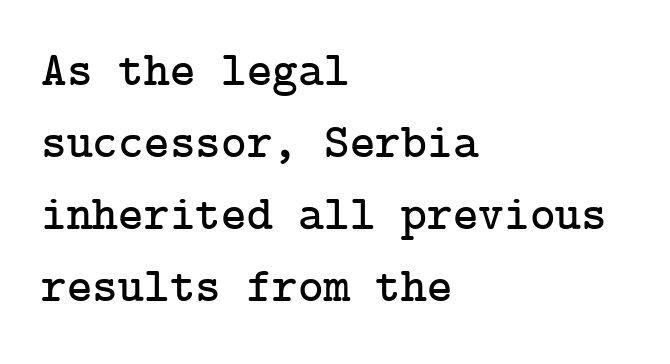
{"serif": "yes", "italic": "no", "width": "normal", "stroke_contrast": "low", "x_height": "medium", "underline": "no", "align": "left", "line_spacing": "normal", "line_spacing_ratio": 1.47, "letter_spacing": "normal", "letter_spacing_em": 0.0, "glyph_px": 49}
